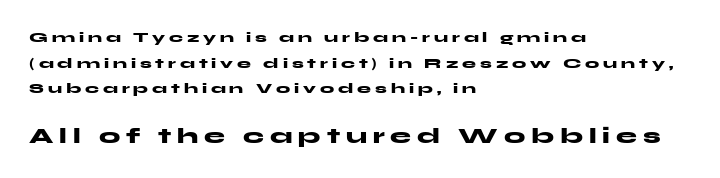
The image shows 21 px bold type, upright; set left-aligned, line spacing 1.83x, unusually wide letter spacing (+0.28 em), not underlined; the second (bottom) block is 1.5x larger.
